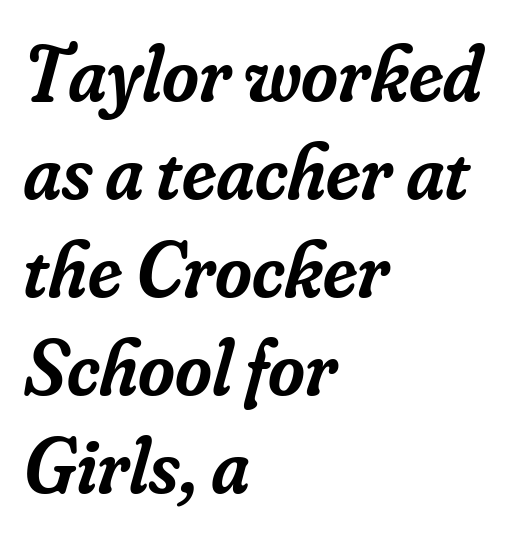
Q: Is the text bold? A: Semi-bold.
Q: Is the text italic (slanted)? A: Yes, it leans right by about 16 degrees.
Q: Is the typeface a serif or a sans-serif typeface? A: Serif.
Q: Is the text underlined? A: No.
Q: How is the paragraph aligned? A: Left-aligned.
Q: Is the spacing between letters normal or unusually wide? A: Normal.
Q: Width (condensed, normal, or wide)? A: Normal.
Q: Stroke contrast? A: Low.
Q: x-height? A: Small.
Q: Monospaced? A: No.
